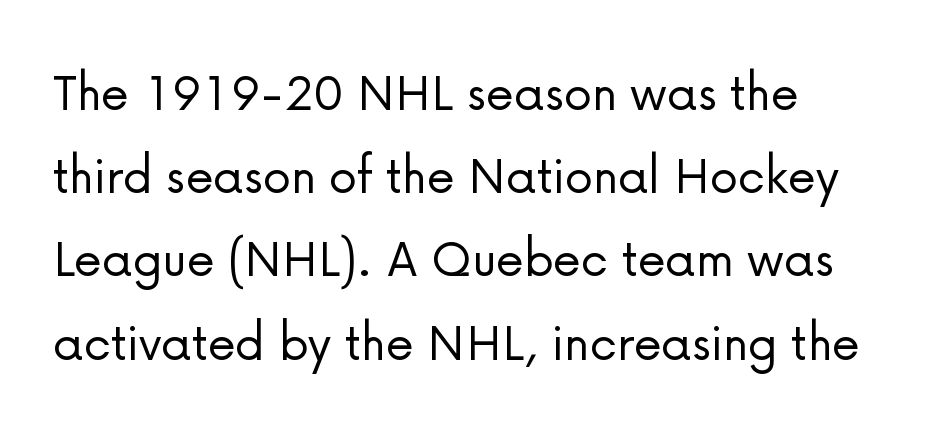
The image shows 57 px light sans-serif type, upright; set normal line spacing (1.46x), normal letter spacing, not underlined; low stroke contrast and a medium x-height.
